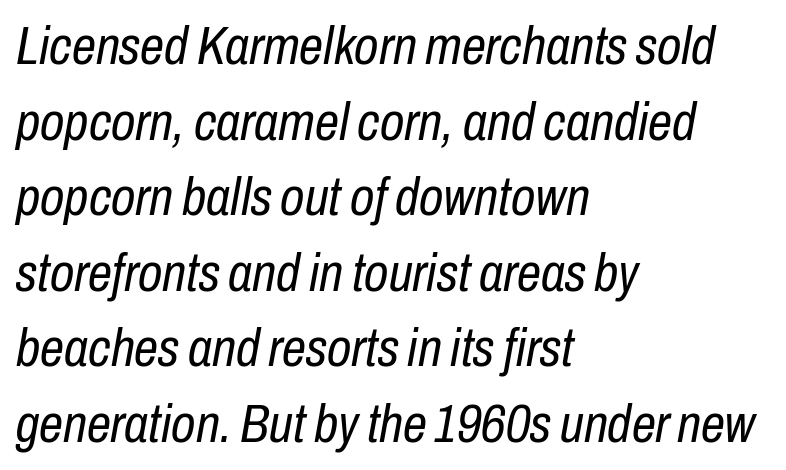
{"italic": "yes", "lean": "right", "slant_degrees": 10, "bold": "no", "weight": "regular", "width": "condensed", "stroke_contrast": "low", "x_height": "medium", "monospaced": "no", "underline": "no", "align": "left", "line_spacing": "normal", "line_spacing_ratio": 1.4, "letter_spacing": "normal", "letter_spacing_em": 0.0, "glyph_px": 54}
